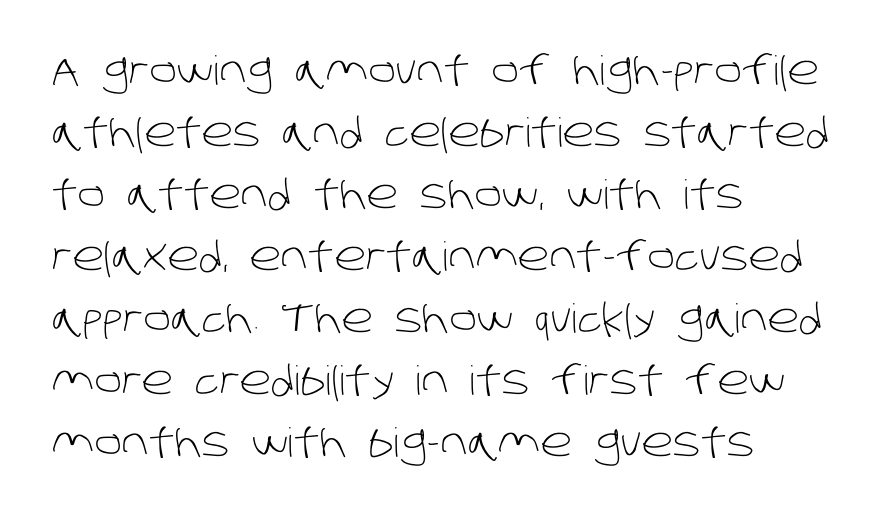
The image shows 40 px light sans-serif type; set left-aligned, normal line spacing (1.55x), normal letter spacing, not underlined; low stroke contrast and a large x-height.
